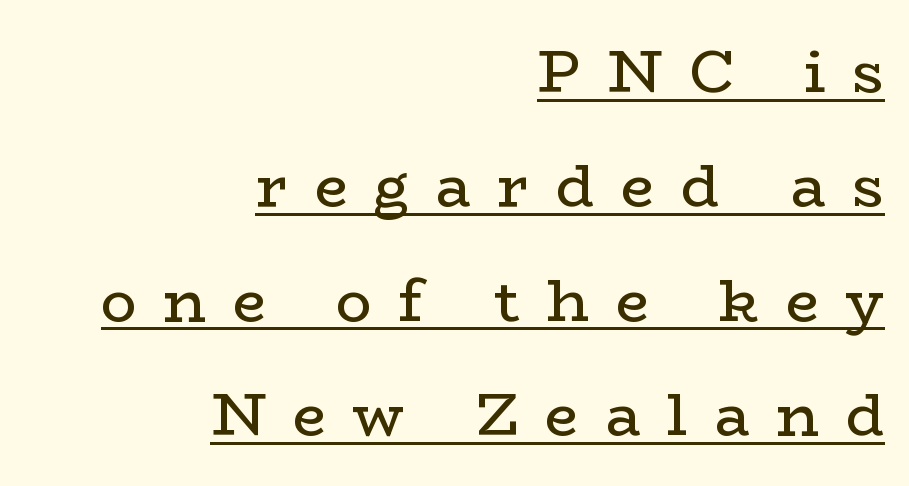
The image shows 59 px regular-weight, wide serif type, upright; set right-aligned, loose line spacing (1.94x), unusually wide letter spacing (+0.45 em), underlined; low stroke contrast and a medium x-height.
